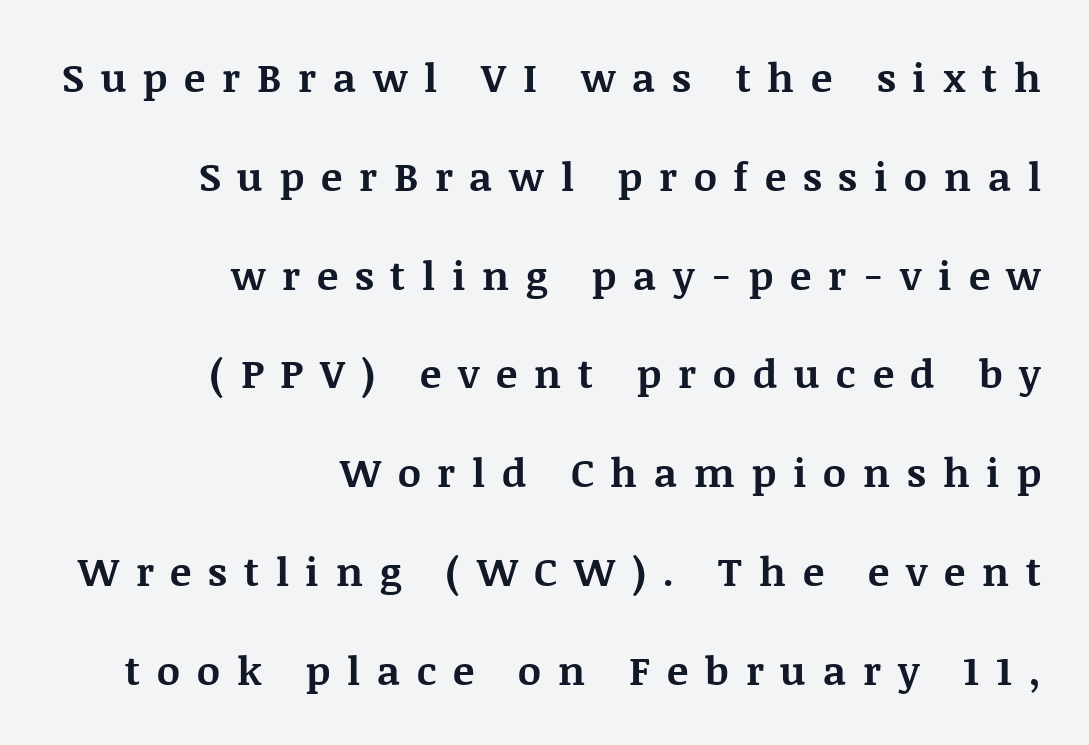
Is this a fixed-width face? No — the glyphs have proportional, varying widths. The horizontal fit of the characters is loose and conspicuously gappy. These words are printed bold, with thick strokes throughout. The lettering stays uniformly vertical, giving the passage a roman look. A great deal of white space separates one row of letters from the next. Every row of glyphs terminates at an identical x-position on the right.
